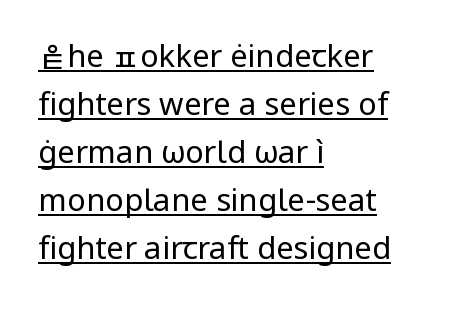
{"serif": "no", "italic": "no", "bold": "no", "weight": "regular", "width": "normal", "stroke_contrast": "low", "x_height": "medium", "monospaced": "no", "underline": "yes", "align": "left", "line_spacing": "normal", "line_spacing_ratio": 1.55, "letter_spacing": "normal", "letter_spacing_em": 0.0, "glyph_px": 31}
